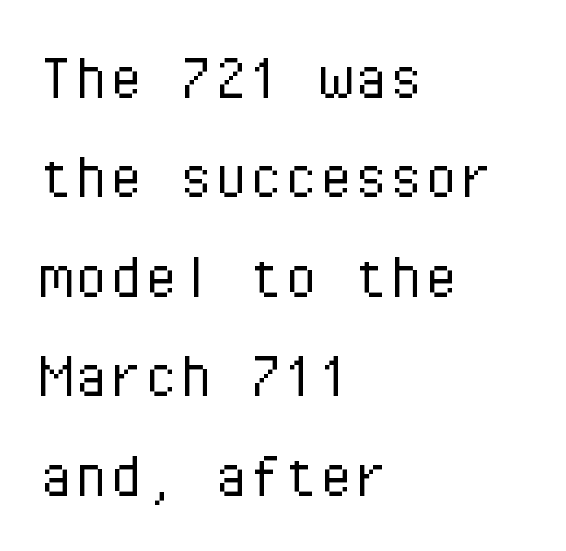
The space between consecutive lines is moderate. Stroke terminals: plain, sans-serif. Underlining? Definitely not there. In terms of letterspacing, this is plain default setting. The strokes carry an ordinary text weight at most.
